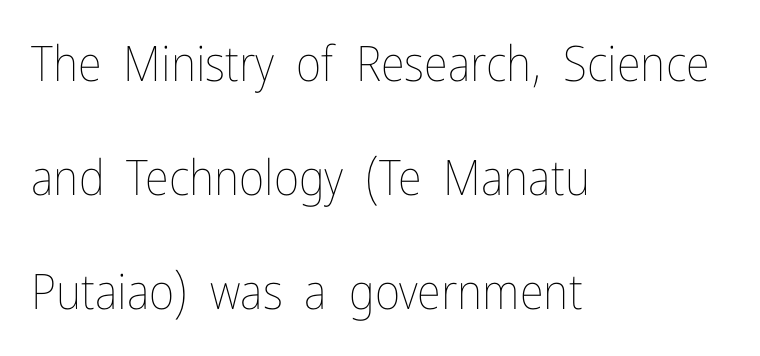
Q: Is the text bold? A: No.
Q: Is the text italic (slanted)? A: No, it is upright.
Q: Is the text underlined? A: No.
Q: How is the paragraph aligned? A: Left-aligned.
Q: Is the spacing between letters normal or unusually wide? A: Normal.
Q: Is the spacing between lines tight, normal or loose? A: Loose.
Q: Width (condensed, normal, or wide)? A: Condensed.
Q: Stroke contrast? A: Low.
Q: x-height? A: Medium.
Q: Monospaced? A: No.
